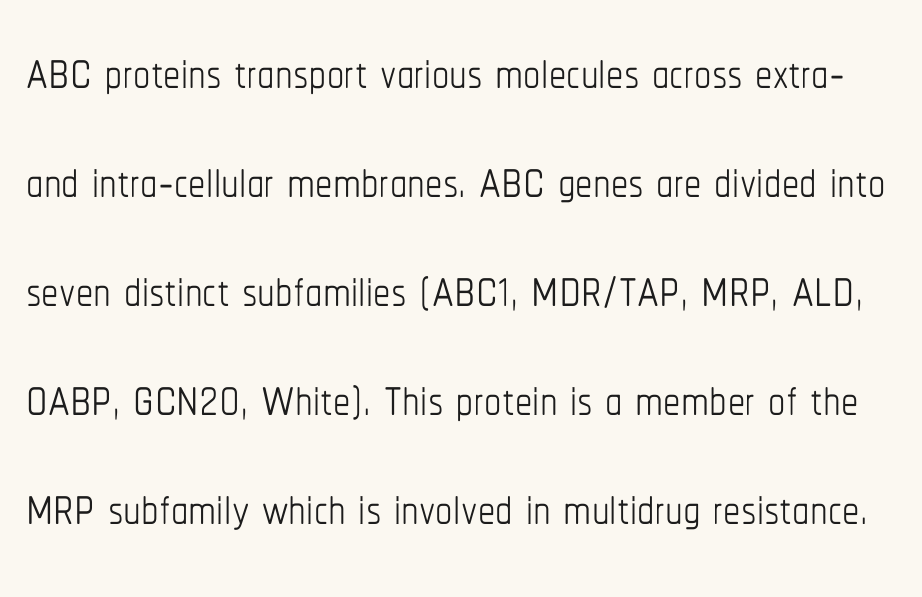
You could not count columns in this text — the font is proportionally spaced. Underline: absent. The rendering keeps characters at their native spacing. Every character sits straight up, as roman type does.
